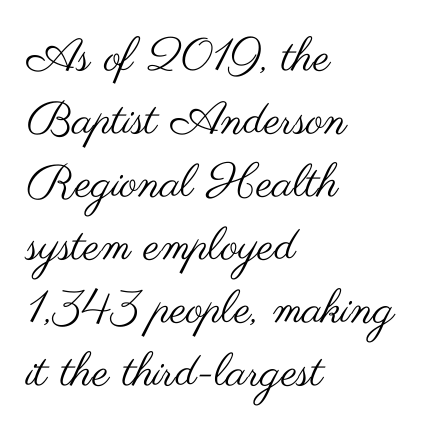
The image shows 46 px regular-weight, wide sans-serif type; set left-aligned, normal line spacing (1.37x), normal letter spacing, not underlined; medium stroke contrast and a small x-height.
